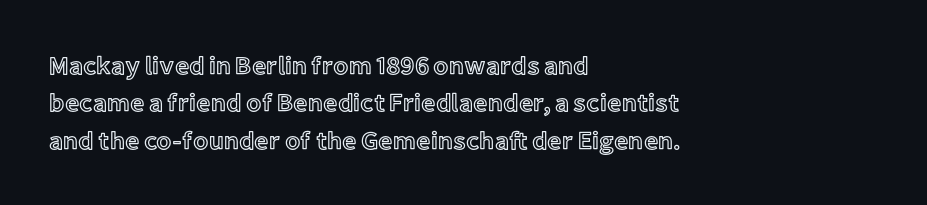
The rendering anchors every line to the left-hand side. The vertical gap from one line to the next is medium. The letterforms sit shoulder to shoulder at normal distance. Lines of text with bare space underneath. This is roman type, the default non-slanted kind.
